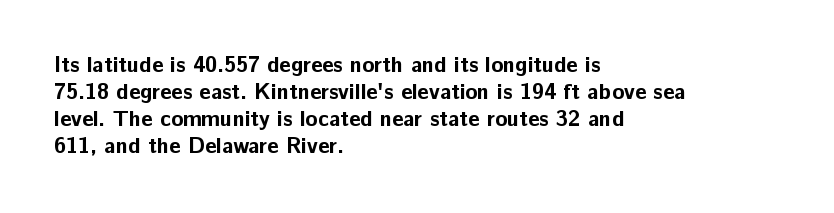
The setting favours the left margin, as ordinary paragraphs usually do. The strip under each line holds only bare page. Every letter is thick-stroked: bold, no question. In terms of posture, this sample is upright. Is the letter spacing exaggerated? No — it looks like the ordinary default.
